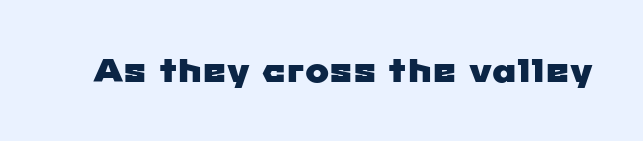
The foot of each line stays bare and open. The face used here is proportionally spaced, like ordinary book or web type. A typesetter would call this zero additional tracking. The glyphs in this specimen are sans serif.
